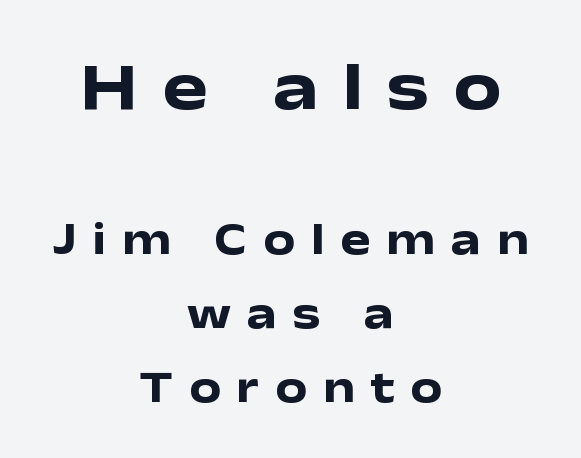
The image shows 68 px heavy, wide sans-serif type, upright; set centered, normal line spacing (1.64x), unusually wide letter spacing (+0.35 em), not underlined; the first (top) block is 1.51x larger; low stroke contrast and a medium x-height.
